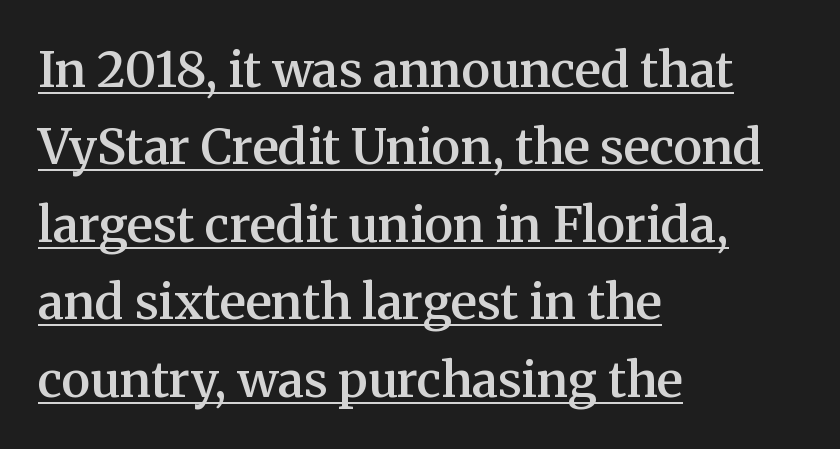
The image shows 49 px semibold serif type, upright; set left-aligned, normal line spacing (1.58x), normal letter spacing, underlined; medium stroke contrast and a medium x-height.
